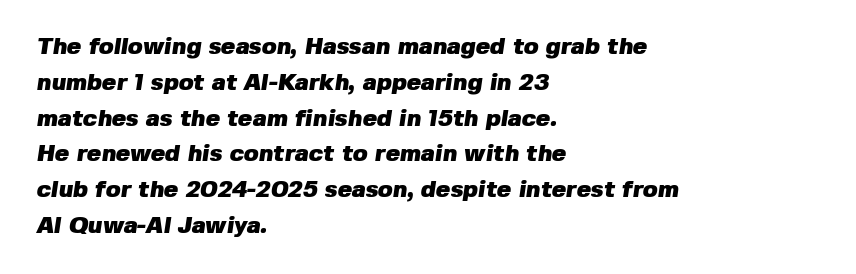
Q: Is the text bold? A: Yes.
Q: Is the text underlined? A: No.
Q: How is the paragraph aligned? A: Left-aligned.
Q: Is the spacing between letters normal or unusually wide? A: Normal.
Q: Is the spacing between lines tight, normal or loose? A: Normal.
